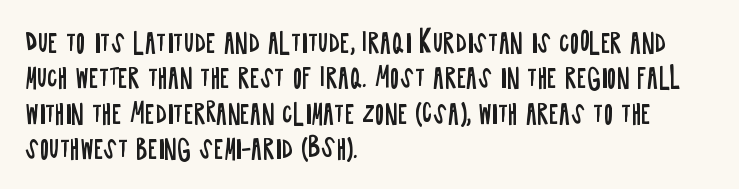
Q: Is the text bold? A: No.
Q: Is the text italic (slanted)? A: No, it is upright.
Q: Is the text underlined? A: No.
Q: How is the paragraph aligned? A: Left-aligned.
Q: Is the spacing between letters normal or unusually wide? A: Normal.
Q: Is the spacing between lines tight, normal or loose? A: Normal.
